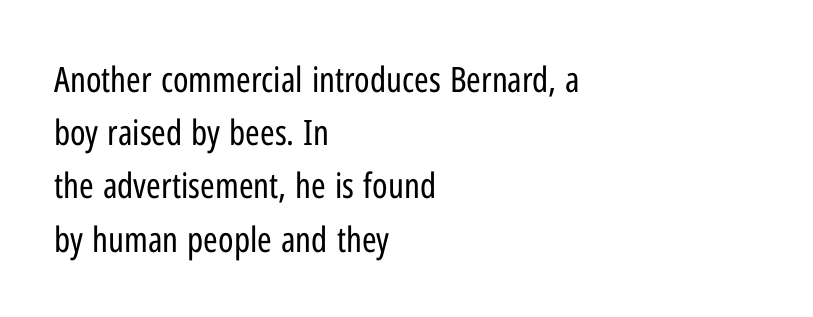
Q: Is the text bold? A: No.
Q: Is the text italic (slanted)? A: No, it is upright.
Q: Is the typeface a serif or a sans-serif typeface? A: Sans-serif.
Q: Is the text underlined? A: No.
Q: How is the paragraph aligned? A: Left-aligned.
Q: Is the spacing between letters normal or unusually wide? A: Normal.
Q: Is the spacing between lines tight, normal or loose? A: Normal.
Q: Width (condensed, normal, or wide)? A: Condensed.
Q: Stroke contrast? A: Low.
Q: x-height? A: Medium.
Q: Monospaced? A: No.
